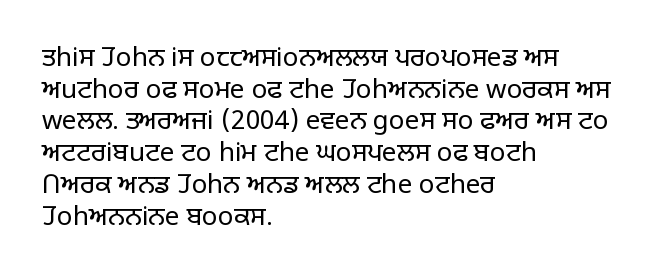
Nope, not italic — everything's standing straight. The font is comparable to plain body text, perhaps lighter. Inter-character spacing is left at the font's built-in metrics. The zone under the glyphs is completely vacant. These lines are set flush left with a ragged right edge.
